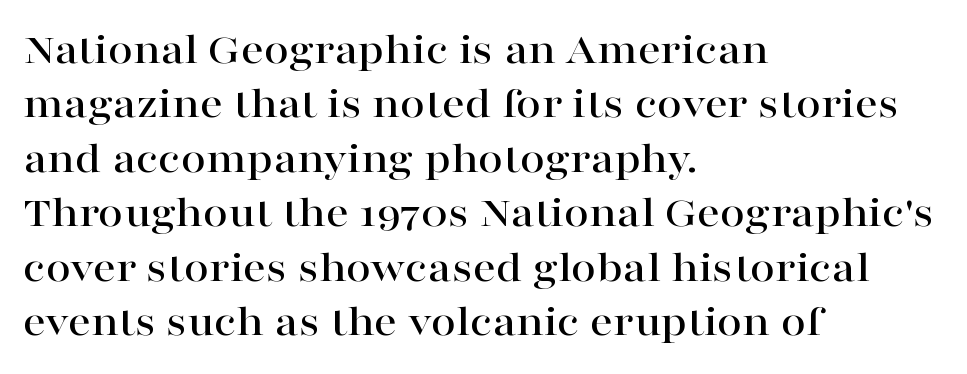
Q: Is the text italic (slanted)? A: No, it is upright.
Q: Is the typeface a serif or a sans-serif typeface? A: Serif.
Q: Is the text underlined? A: No.
Q: How is the paragraph aligned? A: Left-aligned.
Q: Is the spacing between letters normal or unusually wide? A: Normal.
Q: Width (condensed, normal, or wide)? A: Wide.
Q: Stroke contrast? A: High.
Q: x-height? A: Medium.
Q: Monospaced? A: No.
